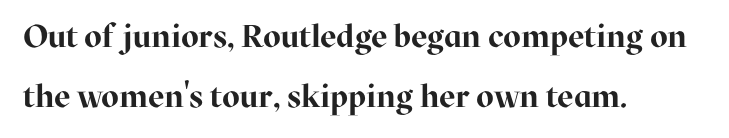
The image shows 32 px bold serif type, upright; set left-aligned, line spacing 1.86x, normal letter spacing, not underlined; high stroke contrast and a medium x-height.
